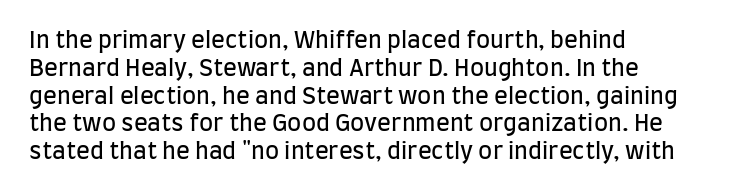
Italic: no, the glyphs are upright roman. Typeset ragged right — the left edge is the straight one. The gaps between neighbouring characters are ordinary and unremarkable. No letter is thick-stroked: the sample isn't bold. Lines of text with bare space underneath.
